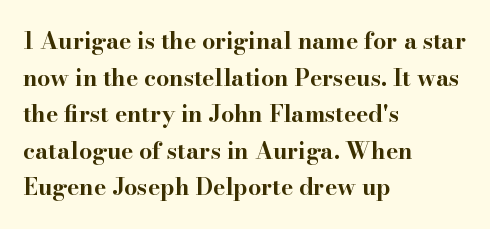
Visually the block forms a straight wall on the left and a jagged coastline on the right. The letters are bold, with thick, heavy strokes. The gap between lines stays unmarked. This sample keeps an unexceptional amount of space between lines. The horizontal fit of the characters is conventional and even. Vertical strokes here are truly vertical.
